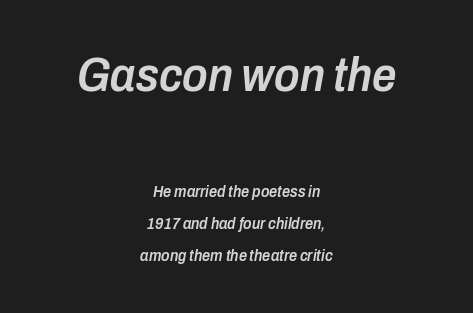
Q: Is the text bold? A: Semi-bold.
Q: Is the text italic (slanted)? A: Yes, it leans right by about 10 degrees.
Q: Is the text underlined? A: No.
Q: How is the paragraph aligned? A: Centered.
Q: Is the spacing between letters normal or unusually wide? A: Normal.
Q: Is the spacing between lines tight, normal or loose? A: Loose.
Q: Which block of text is set in a larger size, the first (top) or the second (bottom)? A: The first (top) one.
Q: Width (condensed, normal, or wide)? A: Condensed.
Q: Stroke contrast? A: Low.
Q: x-height? A: Medium.
Q: Monospaced? A: No.
